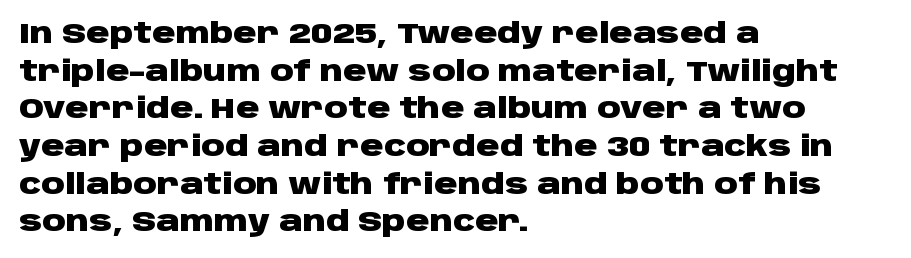
{"serif": "no", "italic": "no", "bold": "yes", "weight": "heavy", "width": "wide", "stroke_contrast": "low", "x_height": "large", "monospaced": "no", "underline": "no", "align": "left", "line_spacing": "normal", "line_spacing_ratio": 1.3, "letter_spacing": "normal", "letter_spacing_em": 0.0, "glyph_px": 29}
